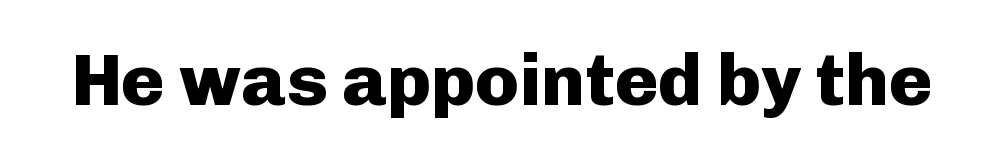
Tracking value appears to be zero — textbook default spacing. Unmarked baselines from the first word to the last. The lettering holds an erect, upright posture throughout. Heavy, bold letterforms. A typesetter would call this proportional, since set widths differ per character. What kind of face is this? One without serifs — a sans.
